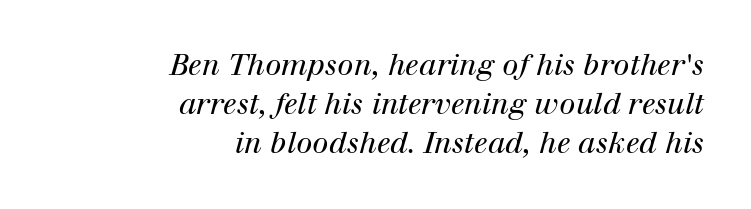
Q: Is the text bold? A: No.
Q: Is the text italic (slanted)? A: Yes, it leans right by about 12 degrees.
Q: Is the typeface a serif or a sans-serif typeface? A: Serif.
Q: Is the text underlined? A: No.
Q: How is the paragraph aligned? A: Right-aligned.
Q: Is the spacing between letters normal or unusually wide? A: Normal.
Q: Is the spacing between lines tight, normal or loose? A: Normal.
Q: Width (condensed, normal, or wide)? A: Normal.
Q: Stroke contrast? A: High.
Q: x-height? A: Medium.
Q: Monospaced? A: No.
